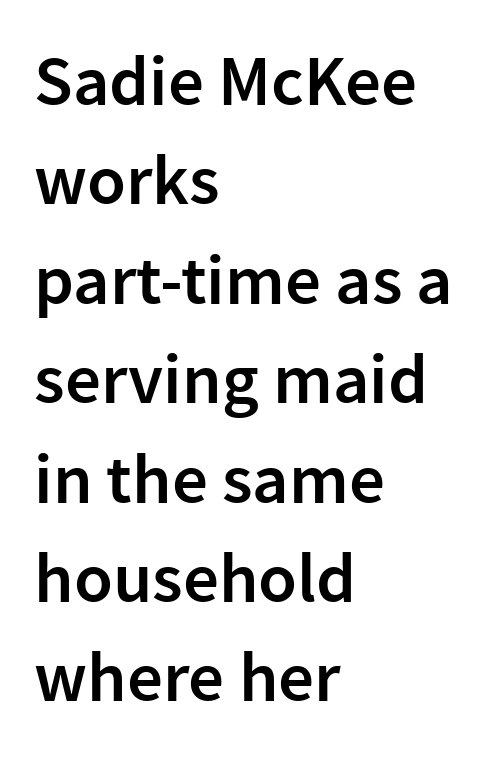
Q: Is the text bold? A: Semi-bold.
Q: Is the text italic (slanted)? A: No, it is upright.
Q: Is the typeface a serif or a sans-serif typeface? A: Sans-serif.
Q: Is the text underlined? A: No.
Q: How is the paragraph aligned? A: Left-aligned.
Q: Is the spacing between letters normal or unusually wide? A: Normal.
Q: Is the spacing between lines tight, normal or loose? A: Normal.
Q: Width (condensed, normal, or wide)? A: Normal.
Q: Stroke contrast? A: Low.
Q: x-height? A: Medium.
Q: Monospaced? A: No.
